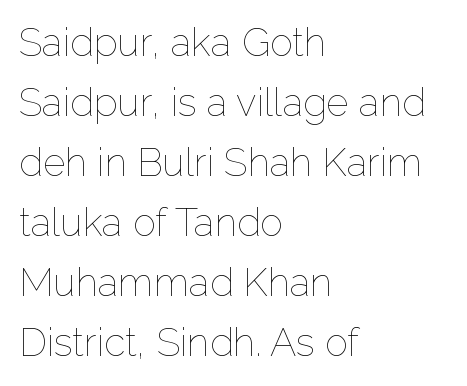
In terms of letterspacing, this is plain default setting. Here the designer chose a conventional face with non-uniform glyph widths. The strokes carry an ordinary text weight at most. No italicization has been applied; the sample stays upright. Descender tails drop into unmarked territory. The paragraph shown leans on its left margin.
